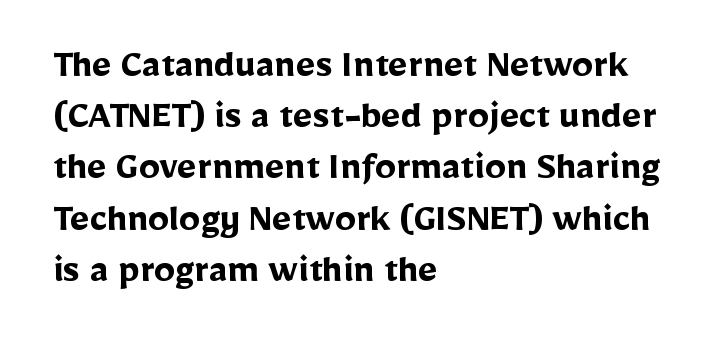
The letters sit at their default tracking, neither squeezed nor spread. Note the varied advance widths — an 'i' is clearly narrower than an 'm'. If you drew a ruler down the left edge, every line would touch it. The glyphs have the mass of a bold cut.
